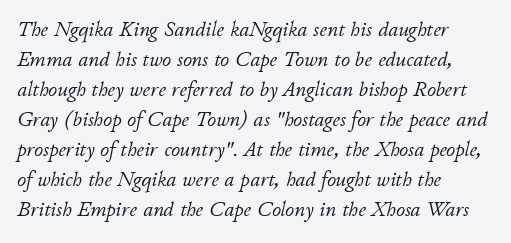
{"italic": "yes", "lean": "right", "slant_degrees": 11, "bold": "no", "underline": "no", "align": "left", "line_spacing": "normal", "line_spacing_ratio": 1.36, "letter_spacing": "normal", "letter_spacing_em": 0.0, "glyph_px": 22}
